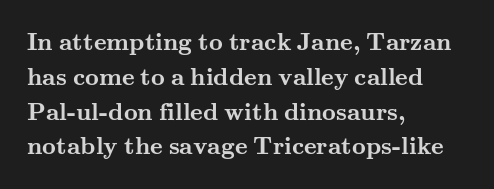
The image shows 24 px bold type, upright; set left-aligned, normal line spacing (1.45x), normal letter spacing, not underlined.
